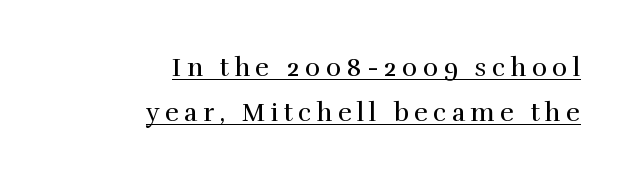
Q: Is the text bold? A: No.
Q: Is the text italic (slanted)? A: No, it is upright.
Q: Is the text underlined? A: Yes.
Q: How is the paragraph aligned? A: Right-aligned.
Q: Is the spacing between letters normal or unusually wide? A: Unusually wide.
